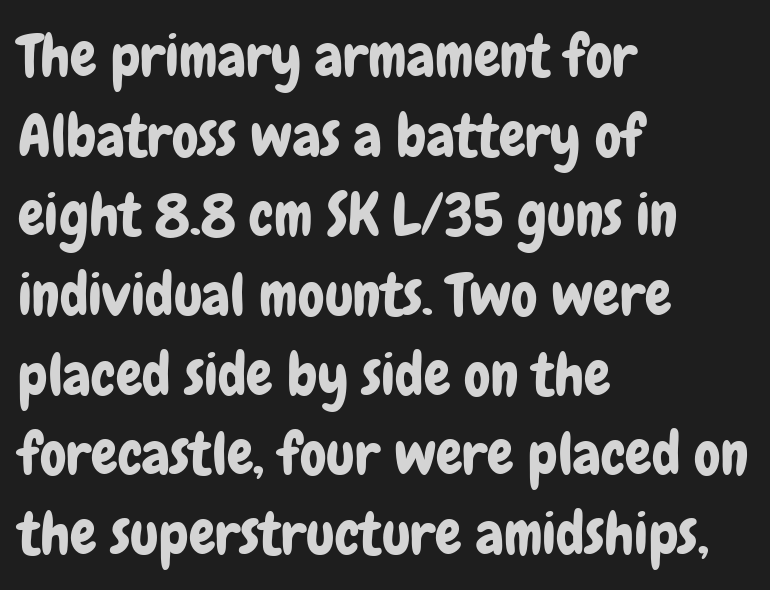
{"serif": "no", "italic": "no", "width": "condensed", "stroke_contrast": "low", "x_height": "medium", "monospaced": "no", "underline": "no", "align": "left", "line_spacing": "normal", "line_spacing_ratio": 1.35, "letter_spacing": "normal", "letter_spacing_em": 0.0, "glyph_px": 59}
